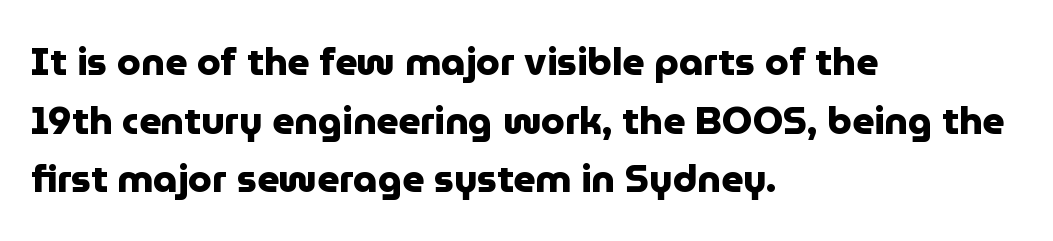
Q: Is the text bold? A: Yes.
Q: Is the text italic (slanted)? A: No, it is upright.
Q: Is the typeface a serif or a sans-serif typeface? A: Sans-serif.
Q: Is the text underlined? A: No.
Q: How is the paragraph aligned? A: Left-aligned.
Q: Is the spacing between letters normal or unusually wide? A: Normal.
Q: Is the spacing between lines tight, normal or loose? A: Normal.
Q: Width (condensed, normal, or wide)? A: Normal.
Q: Stroke contrast? A: Low.
Q: x-height? A: Medium.
Q: Monospaced? A: No.
